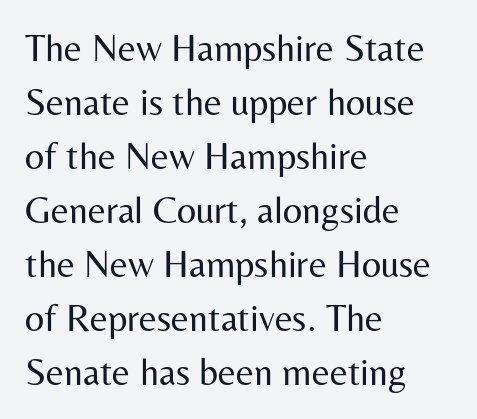
Q: Is the text bold? A: No.
Q: Is the text italic (slanted)? A: No, it is upright.
Q: Is the typeface a serif or a sans-serif typeface? A: Sans-serif.
Q: Is the text underlined? A: No.
Q: How is the paragraph aligned? A: Left-aligned.
Q: Is the spacing between letters normal or unusually wide? A: Normal.
Q: Is the spacing between lines tight, normal or loose? A: Normal.
Q: Width (condensed, normal, or wide)? A: Normal.
Q: Stroke contrast? A: Medium.
Q: x-height? A: Medium.
Q: Monospaced? A: No.
